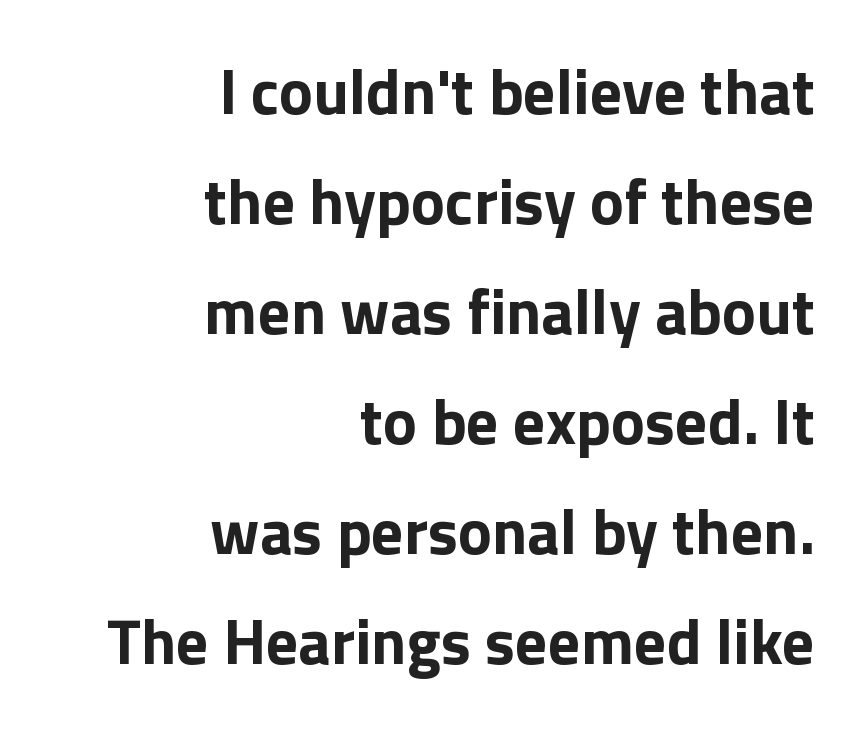
The letters sit at their default tracking, neither squeezed nor spread. The lines in this sample share a right terminus and differ only in where they begin. These lines are composed in type without serifs. Do the characters align in a grid? No, the font is proportional. Upright lettering throughout.
